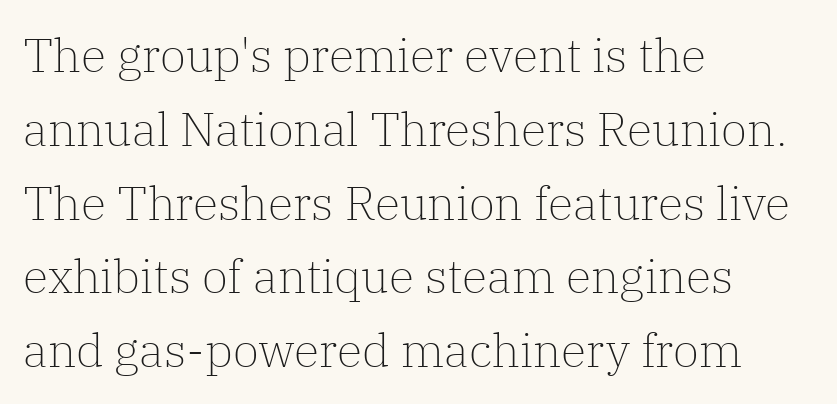
{"serif": "yes", "italic": "no", "bold": "no", "weight": "light", "width": "normal", "stroke_contrast": "low", "x_height": "medium", "monospaced": "no", "underline": "no", "align": "left", "line_spacing": "normal", "line_spacing_ratio": 1.57, "letter_spacing": "normal", "letter_spacing_em": 0.0, "glyph_px": 47}
